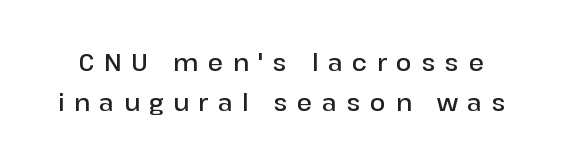
Q: Is the text bold? A: Semi-bold.
Q: Is the text italic (slanted)? A: No, it is upright.
Q: Is the text underlined? A: No.
Q: Is the spacing between letters normal or unusually wide? A: Unusually wide.
